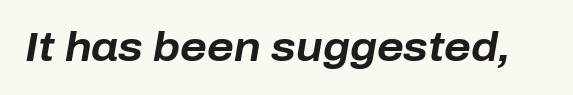
Q: Is the text bold? A: Yes.
Q: Is the text italic (slanted)? A: Yes, it leans right by about 10 degrees.
Q: Is the text underlined? A: No.
Q: Is the spacing between letters normal or unusually wide? A: Normal.
Q: Width (condensed, normal, or wide)? A: Normal.
Q: Stroke contrast? A: Low.
Q: x-height? A: Medium.
Q: Monospaced? A: No.
